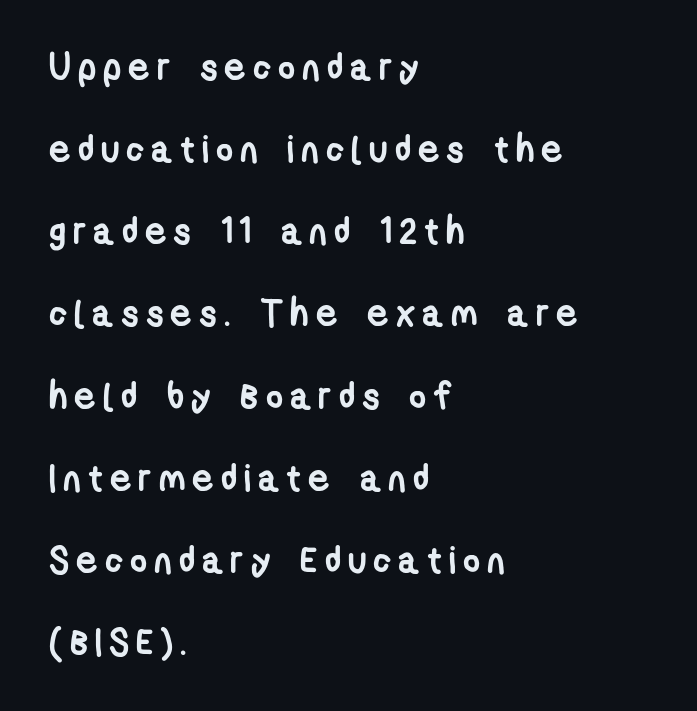
What kind of face is this? One without serifs — a sans. Baseline-to-baseline distance is far greater than the letter height. A full-strength bold gives these letters their thick strokes. A clean baseline with only descenders dipping below it. Do the characters align in a grid? No, the font is proportional.
